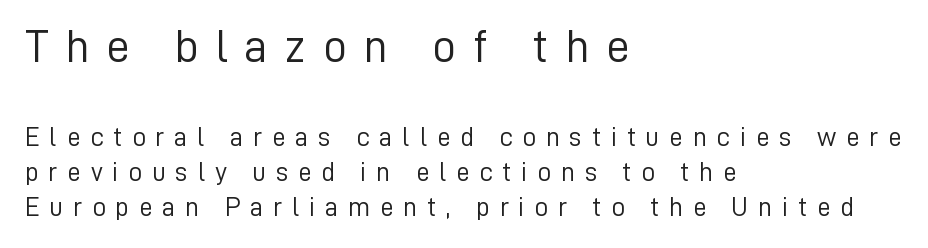
{"serif": "no", "italic": "no", "bold": "no", "weight": "light", "width": "normal", "stroke_contrast": "low", "x_height": "medium", "monospaced": "no", "underline": "no", "align": "left", "line_spacing": "normal", "line_spacing_ratio": 1.3, "letter_spacing": "wide", "letter_spacing_em": 0.36, "larger_block": "first", "size_ratio": 1.74, "glyph_px": 47}
